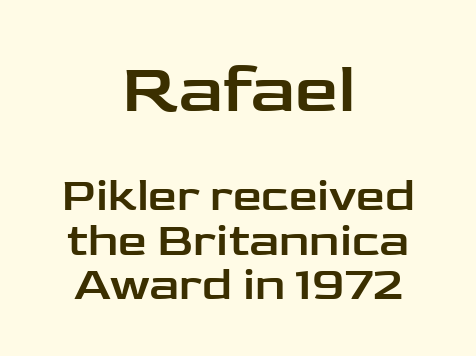
Q: Is the text italic (slanted)? A: No, it is upright.
Q: Is the typeface a serif or a sans-serif typeface? A: Sans-serif.
Q: Is the text underlined? A: No.
Q: How is the paragraph aligned? A: Centered.
Q: Is the spacing between letters normal or unusually wide? A: Normal.
Q: Is the spacing between lines tight, normal or loose? A: Tight.
Q: Which block of text is set in a larger size, the first (top) or the second (bottom)? A: The first (top) one.
Q: Width (condensed, normal, or wide)? A: Wide.
Q: Stroke contrast? A: Low.
Q: x-height? A: Medium.
Q: Monospaced? A: No.
